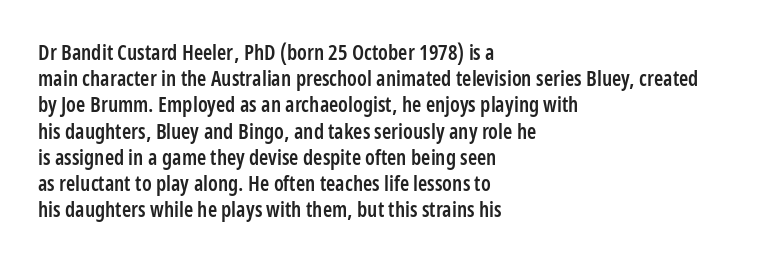
Just letters on the line, the space beneath them empty. Evenly set lines give the paragraph a standard silhouette. Compared with a centered layout, this one pins lines to the left instead. Letter spacing: default.
